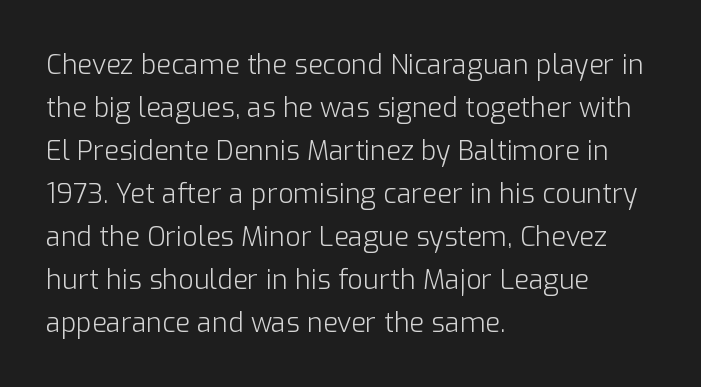
The image shows 27 px text type, upright; set left-aligned, normal line spacing (1.59x), normal letter spacing, not underlined.
